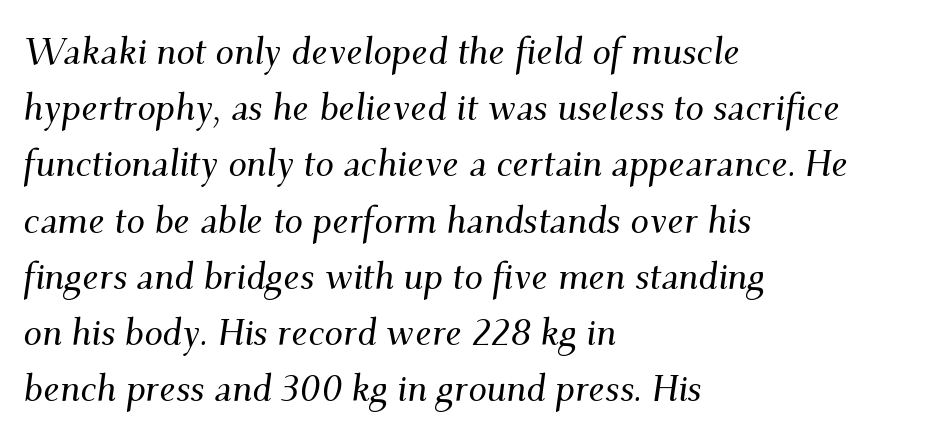
{"serif": "yes", "italic": "yes", "lean": "right", "slant_degrees": 9, "width": "normal", "stroke_contrast": "medium", "x_height": "small", "monospaced": "no", "underline": "no", "align": "left", "line_spacing": "normal", "line_spacing_ratio": 1.52, "letter_spacing": "normal", "letter_spacing_em": 0.0, "glyph_px": 37}
